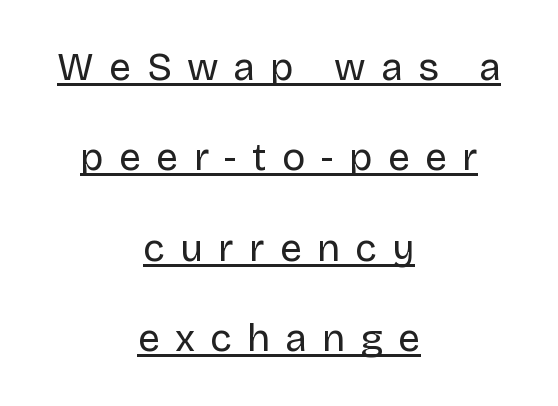
{"serif": "no", "italic": "no", "bold": "no", "weight": "regular", "width": "normal", "stroke_contrast": "low", "x_height": "large", "monospaced": "no", "underline": "yes", "align": "center", "line_spacing": "loose", "line_spacing_ratio": 2.32, "letter_spacing": "wide", "letter_spacing_em": 0.39, "glyph_px": 39}
